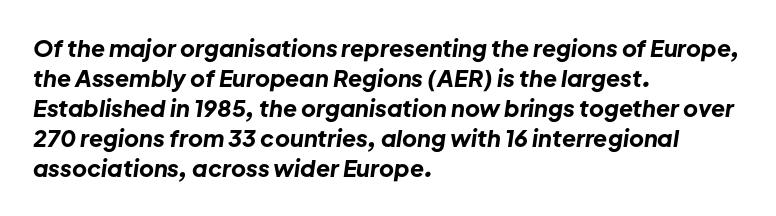
{"italic": "yes", "lean": "right", "slant_degrees": 8, "bold": "yes", "underline": "no", "align": "left", "line_spacing": "normal", "line_spacing_ratio": 1.3, "letter_spacing": "normal", "letter_spacing_em": 0.0, "glyph_px": 23}
